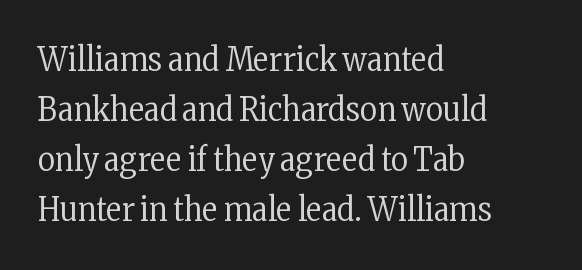
The image shows 33 px regular-weight, condensed serif type, upright; set left-aligned, normal line spacing (1.52x), normal letter spacing, not underlined; low stroke contrast and a medium x-height.
